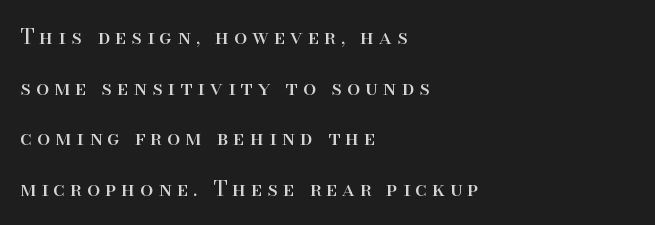
Q: Is the text bold? A: No.
Q: Is the text italic (slanted)? A: No, it is upright.
Q: Is the text underlined? A: No.
Q: How is the paragraph aligned? A: Left-aligned.
Q: Is the spacing between letters normal or unusually wide? A: Unusually wide.
Q: Is the spacing between lines tight, normal or loose? A: Loose.
